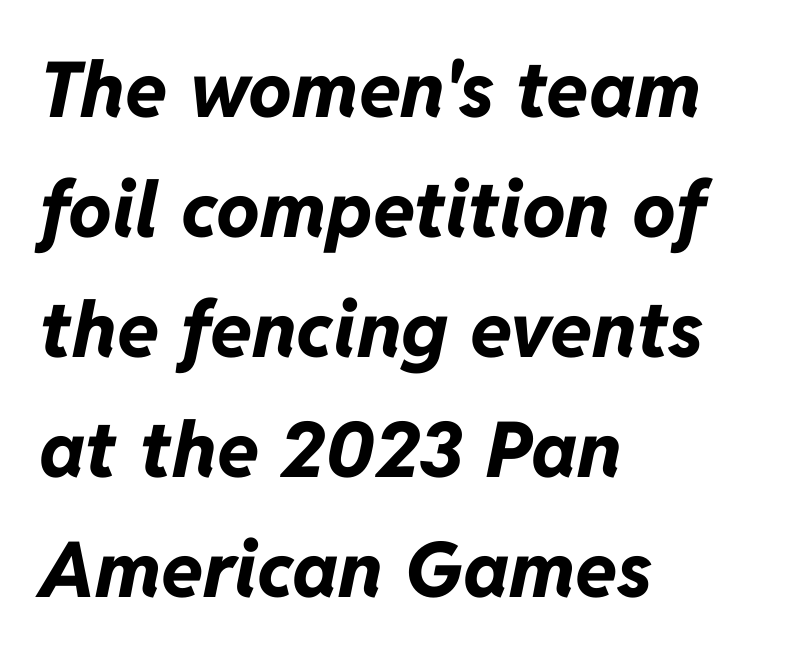
{"italic": "yes", "lean": "right", "slant_degrees": 11, "bold": "yes", "weight": "bold", "width": "normal", "stroke_contrast": "low", "x_height": "medium", "monospaced": "no", "underline": "no", "align": "left", "line_spacing": "normal", "line_spacing_ratio": 1.56, "letter_spacing": "normal", "letter_spacing_em": 0.0, "glyph_px": 77}
